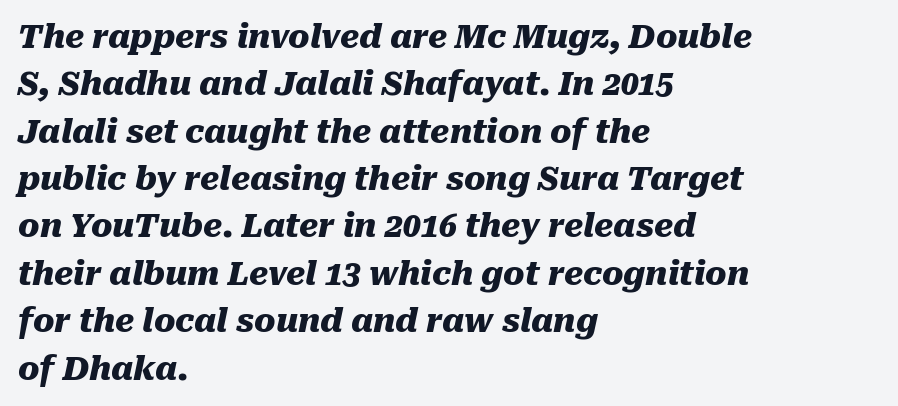
Is this a fixed-width face? No — the glyphs have proportional, varying widths. Summary of vertical rhythm: regular, with standard interline spacing. This is oblique type, the kind used for emphasis or titles. The rendering uses a bold face; every stroke is thick and dark.
